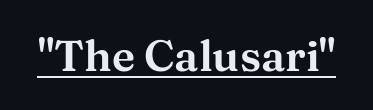
{"serif": "yes", "italic": "no", "width": "wide", "stroke_contrast": "medium", "x_height": "medium", "monospaced": "no", "underline": "yes", "letter_spacing": "normal", "letter_spacing_em": 0.0, "glyph_px": 43}
